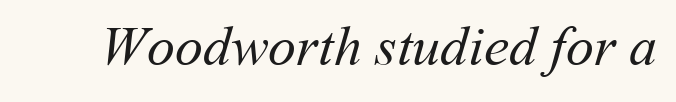
The image shows 56 px regular-weight type; set normal letter spacing, not underlined; medium stroke contrast and a medium x-height.
